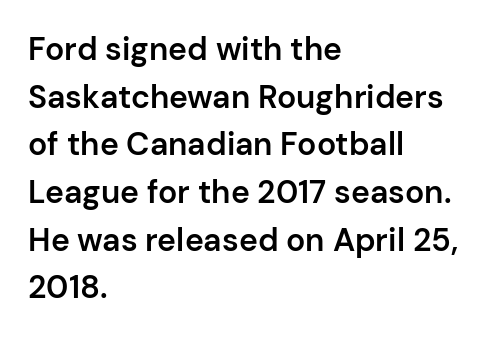
{"serif": "no", "italic": "no", "bold": "semi", "weight": "semibold", "width": "normal", "stroke_contrast": "low", "x_height": "medium", "monospaced": "no", "underline": "no", "align": "left", "line_spacing": "normal", "line_spacing_ratio": 1.49, "letter_spacing": "normal", "letter_spacing_em": 0.0, "glyph_px": 32}
